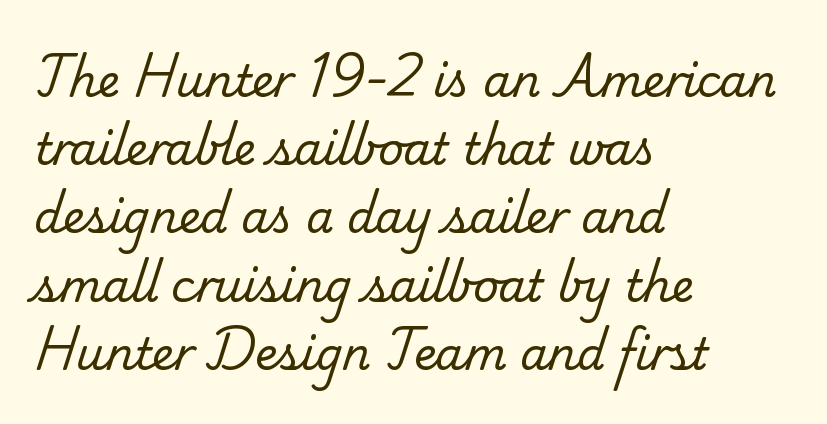
The image shows 44 px regular-weight serif type; set left-aligned, normal line spacing (1.55x), normal letter spacing, not underlined; low stroke contrast and a small x-height.
